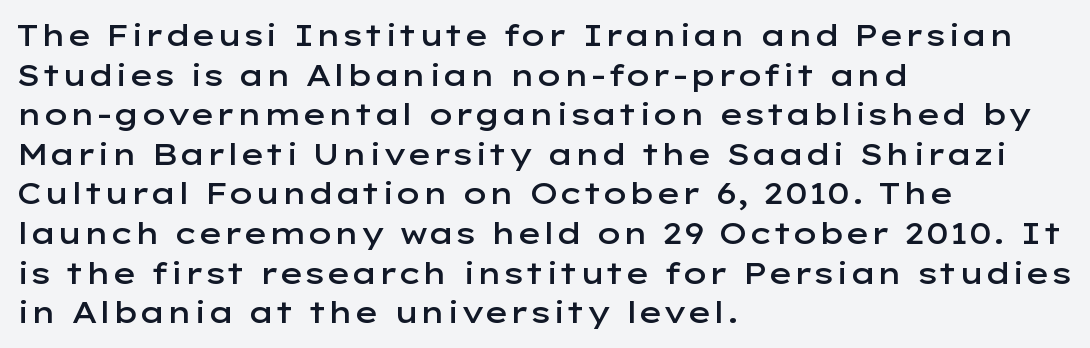
{"serif": "no", "italic": "no", "bold": "semi", "weight": "semibold", "width": "wide", "stroke_contrast": "low", "x_height": "medium", "monospaced": "no", "underline": "no", "align": "left", "line_spacing": "normal", "line_spacing_ratio": 1.32, "letter_spacing": "normal", "letter_spacing_em": 0.0, "glyph_px": 30}
